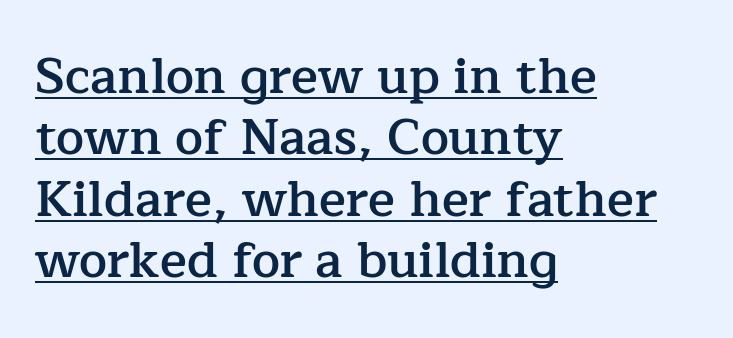
Note the varied advance widths — an 'i' is clearly narrower than an 'm'. One-word summary of the alignment: left. I'd describe the lettering as semibold — firm but not a full bold. The line texture is even and compact thanks to regular tracking. Vertical strokes here are truly vertical.
